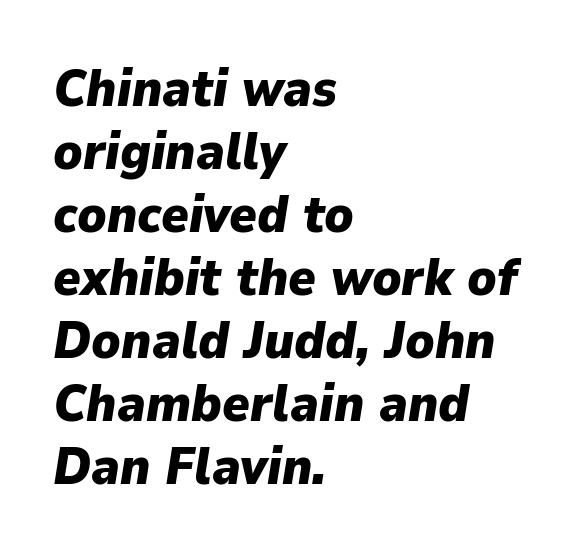
Q: Is the text bold? A: Yes.
Q: Is the text italic (slanted)? A: Yes, it leans right by about 9 degrees.
Q: Is the text underlined? A: No.
Q: How is the paragraph aligned? A: Left-aligned.
Q: Is the spacing between letters normal or unusually wide? A: Normal.
Q: Width (condensed, normal, or wide)? A: Normal.
Q: Stroke contrast? A: Low.
Q: x-height? A: Medium.
Q: Monospaced? A: No.
